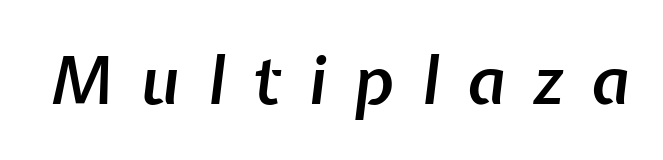
This is oblique type, the kind used for emphasis or titles. Honestly, the letter spacing is so wide it's the main thing you notice. Rule under the text: the space is simply empty. Stems and bowls a touch heavier than normal — semibold.
